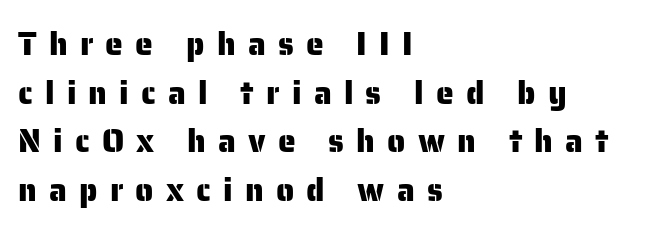
{"serif": "no", "italic": "no", "width": "normal", "stroke_contrast": "low", "x_height": "medium", "monospaced": "no", "underline": "no", "align": "left", "line_spacing": "normal", "line_spacing_ratio": 1.52, "letter_spacing": "wide", "letter_spacing_em": 0.38, "glyph_px": 32}
